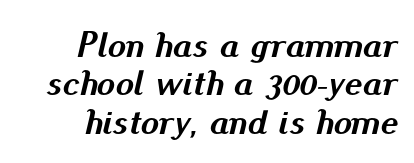
Caption: multi-line text, flush right, ragged left. The letters sit at their default tracking, neither squeezed nor spread. Compared with typical paragraphs, the rows here are closer together. Strokes here are thick enough to call this a true bold. Proportional: the letters do not fall into vertical columns. The space beneath each line is pristine and unruled.
